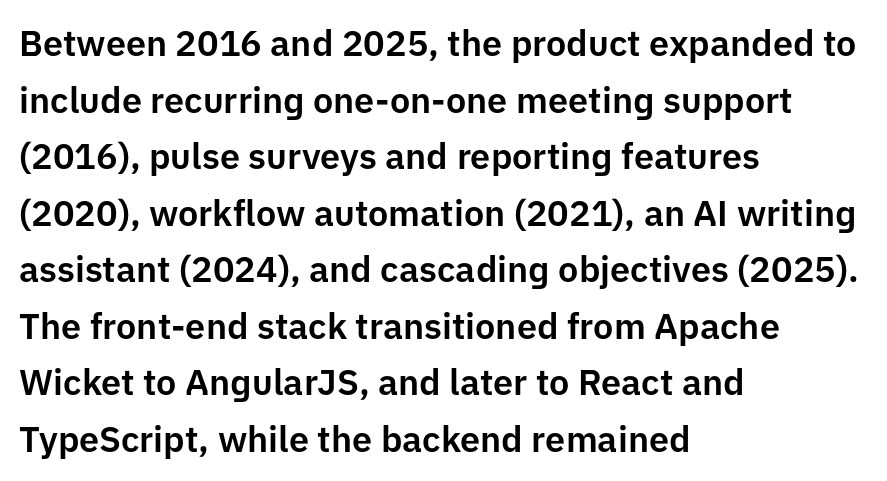
The image shows 36 px sans-serif type, upright; set left-aligned, normal line spacing (1.57x), normal letter spacing, not underlined; low stroke contrast and a medium x-height.
